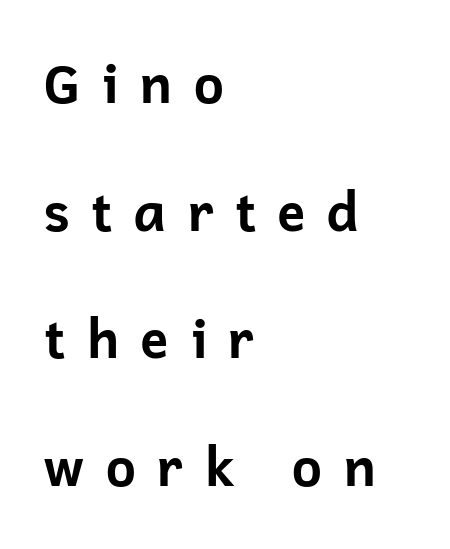
{"serif": "no", "italic": "no", "bold": "yes", "weight": "bold", "width": "normal", "stroke_contrast": "low", "x_height": "medium", "monospaced": "no", "underline": "no", "align": "left", "line_spacing": "loose", "line_spacing_ratio": 2.41, "letter_spacing": "wide", "letter_spacing_em": 0.37, "glyph_px": 53}
